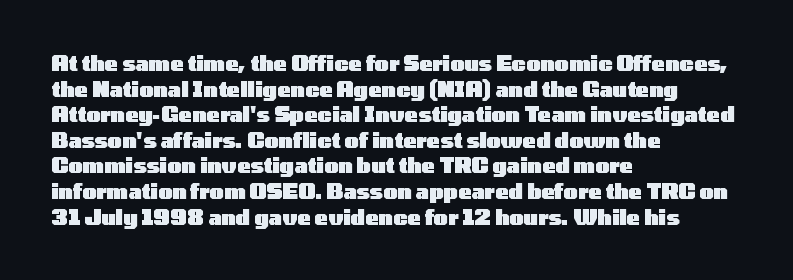
{"italic": "no", "bold": "yes", "underline": "no", "align": "left", "line_spacing": "normal", "line_spacing_ratio": 1.28, "letter_spacing": "normal", "letter_spacing_em": 0.0, "glyph_px": 20}
